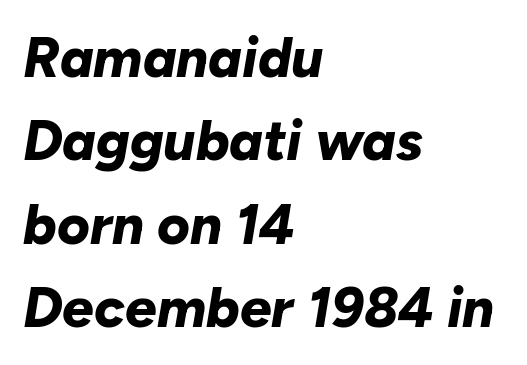
Beneath every word, the page is bare. Visually the block forms a straight wall on the left and a jagged coastline on the right. In terms of weight, the rendering is a true, heavy bold. Here the glyphs are tracked normally, forming tight word shapes.
